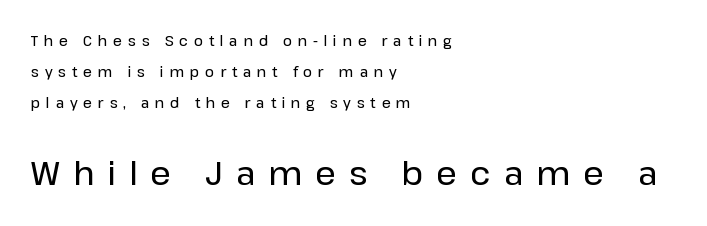
Q: Is the text italic (slanted)? A: No, it is upright.
Q: Is the typeface a serif or a sans-serif typeface? A: Sans-serif.
Q: Is the text underlined? A: No.
Q: How is the paragraph aligned? A: Left-aligned.
Q: Is the spacing between letters normal or unusually wide? A: Unusually wide.
Q: Is the spacing between lines tight, normal or loose? A: Loose.
Q: Which block of text is set in a larger size, the first (top) or the second (bottom)? A: The second (bottom) one.
Q: Width (condensed, normal, or wide)? A: Normal.
Q: Stroke contrast? A: Low.
Q: x-height? A: Medium.
Q: Monospaced? A: No.
